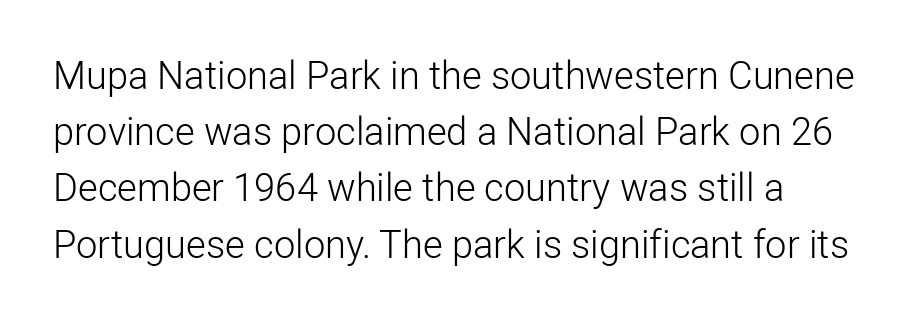
Bold? No — there's no thickening of the strokes. A typesetter would call this proportional, since set widths differ per character. Unmarked baselines from the first word to the last. Line spacing here is normal. Every character sits straight up, as roman type does. The rag falls on the right side of this text block.
